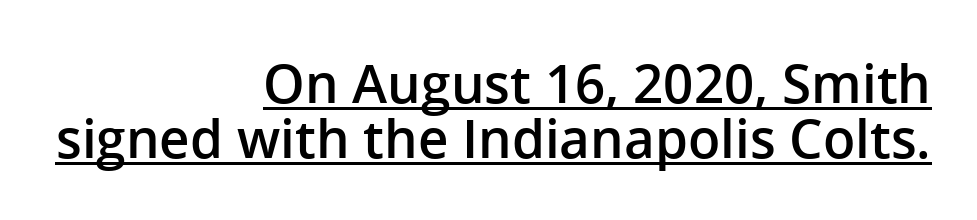
The image shows 53 px semibold sans-serif type, upright; set right-aligned, tight line spacing (1.03x), normal letter spacing, underlined; low stroke contrast and a medium x-height.
